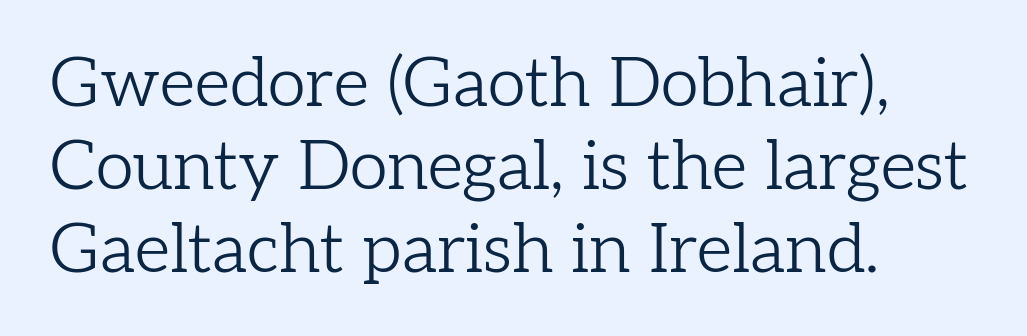
Anything drawn beneath the words? Only blank space. No extra ink here — the face is not bold. Yep, those are serifs on the letters. The typesetter chose a ragged-right arrangement here. The gaps between neighbouring characters are ordinary and unremarkable. Character widths vary here, with narrow letters taking less room than wide ones.
